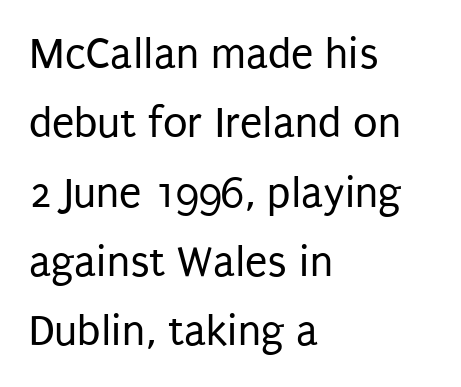
A roman cut, with each character standing at attention. Casual observation: everything's shoved over to the left. Type style note: lacks serifs. Nothing unusual about the tracking: characters are spaced as the font intends. Note the varied advance widths — an 'i' is clearly narrower than an 'm'.
